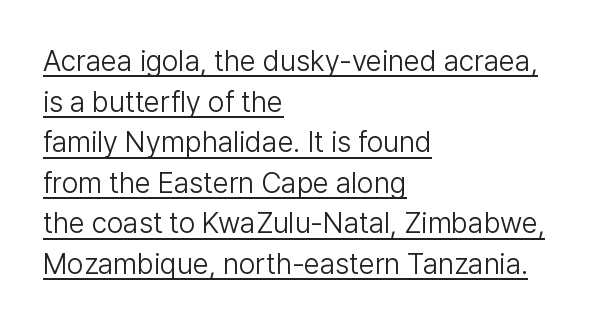
{"serif": "no", "italic": "no", "bold": "no", "weight": "light", "width": "normal", "stroke_contrast": "low", "x_height": "medium", "monospaced": "no", "underline": "yes", "align": "left", "line_spacing": "normal", "line_spacing_ratio": 1.4, "letter_spacing": "normal", "letter_spacing_em": 0.0, "glyph_px": 29}
